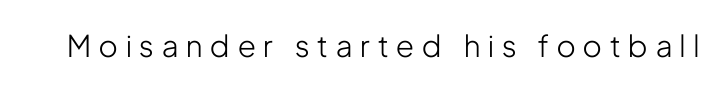
Q: Is the text bold? A: No.
Q: Is the text italic (slanted)? A: No, it is upright.
Q: Is the typeface a serif or a sans-serif typeface? A: Sans-serif.
Q: Is the text underlined? A: No.
Q: Is the spacing between letters normal or unusually wide? A: Unusually wide.
Q: Width (condensed, normal, or wide)? A: Condensed.
Q: Stroke contrast? A: Low.
Q: x-height? A: Medium.
Q: Monospaced? A: No.
